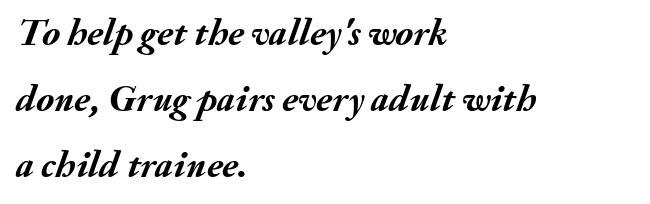
This rendering uses left alignment, leaving the right contour irregular. The face used here is proportionally spaced, like ordinary book or web type. The passage shown leans; its letterforms are oblique. Observe the ordinary spacing: letters are neighbours, not strangers. Weight check: bold — yes, fully.
